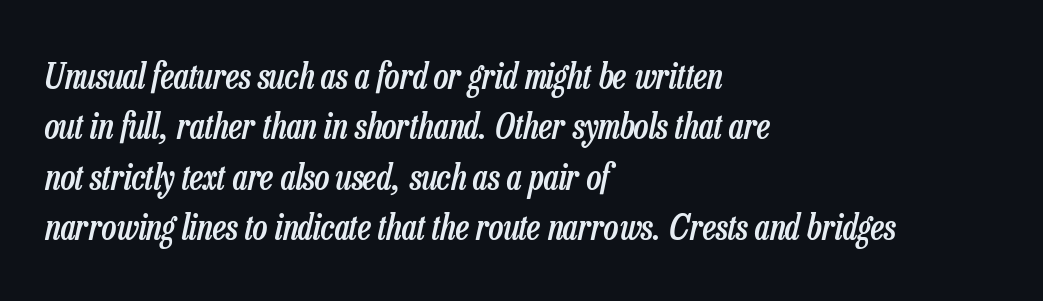
Q: Is the text bold? A: Semi-bold.
Q: Is the text italic (slanted)? A: Yes, it leans right by about 13 degrees.
Q: Is the text underlined? A: No.
Q: How is the paragraph aligned? A: Left-aligned.
Q: Is the spacing between letters normal or unusually wide? A: Normal.
Q: Is the spacing between lines tight, normal or loose? A: Normal.
Q: Width (condensed, normal, or wide)? A: Condensed.
Q: Stroke contrast? A: Low.
Q: x-height? A: Medium.
Q: Monospaced? A: No.
